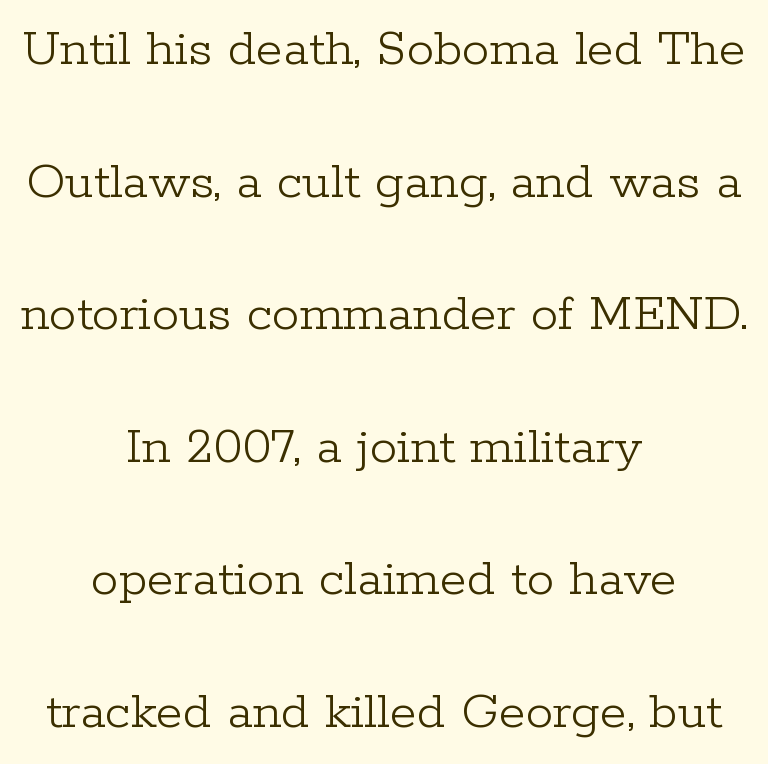
Q: Is the text bold? A: No.
Q: Is the text italic (slanted)? A: No, it is upright.
Q: Is the typeface a serif or a sans-serif typeface? A: Serif.
Q: Is the text underlined? A: No.
Q: How is the paragraph aligned? A: Centered.
Q: Is the spacing between letters normal or unusually wide? A: Normal.
Q: Is the spacing between lines tight, normal or loose? A: Loose.
Q: Width (condensed, normal, or wide)? A: Normal.
Q: Stroke contrast? A: Low.
Q: x-height? A: Medium.
Q: Monospaced? A: No.
